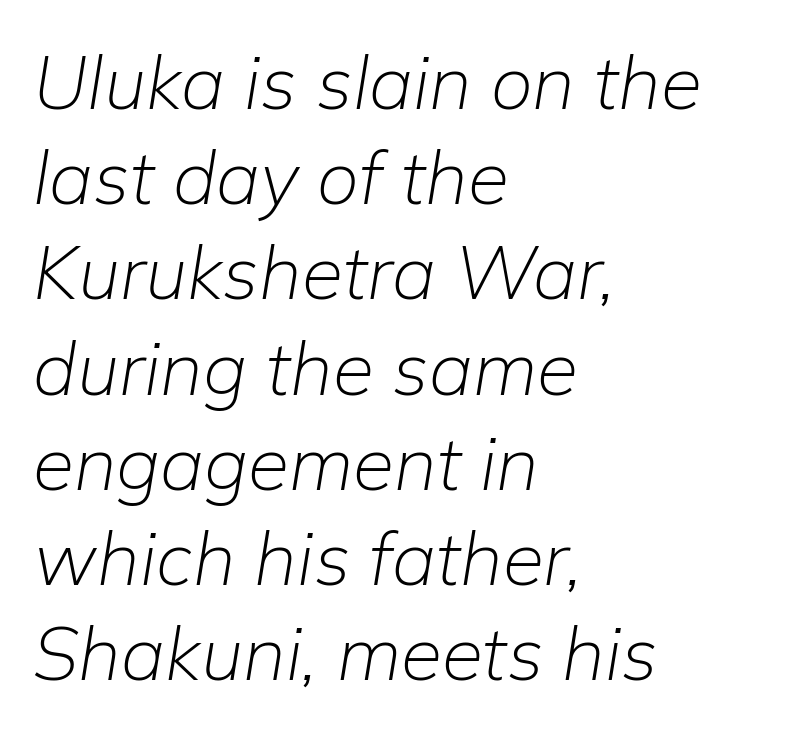
This is oblique type, the kind used for emphasis or titles. Letters rest on an invisible, unmarked baseline. Interline gaps are of average width in this sample. You could call the tracking neutral — neither tight nor loose. One-word summary of the alignment: left.
